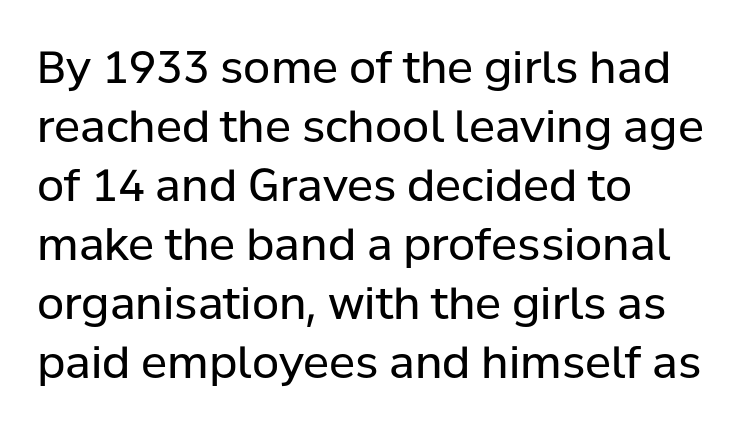
Style check: upright. Here the glyphs are tracked normally, forming tight word shapes. This sample uses a sans-serif face. The face used here is proportionally spaced, like ordinary book or web type. Bare-footed words on every line. The rag falls on the right side of this text block.
